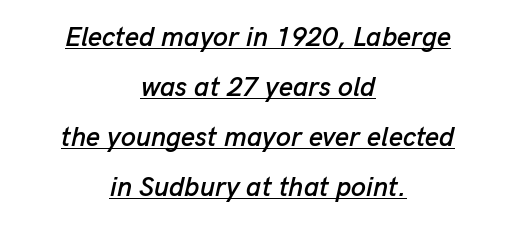
The image shows 27 px text type, italic (leaning right); set centered, line spacing 1.85x, normal letter spacing, underlined.
